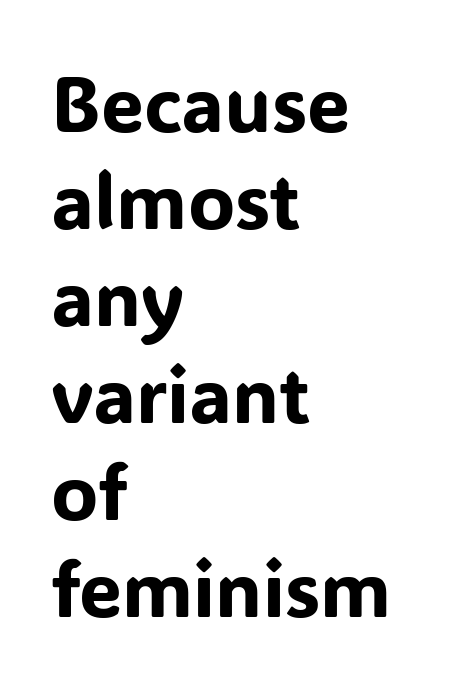
Q: Is the text italic (slanted)? A: No, it is upright.
Q: Is the typeface a serif or a sans-serif typeface? A: Sans-serif.
Q: Is the text underlined? A: No.
Q: How is the paragraph aligned? A: Left-aligned.
Q: Is the spacing between letters normal or unusually wide? A: Normal.
Q: Is the spacing between lines tight, normal or loose? A: Normal.
Q: Width (condensed, normal, or wide)? A: Normal.
Q: Stroke contrast? A: Low.
Q: x-height? A: Medium.
Q: Monospaced? A: No.
